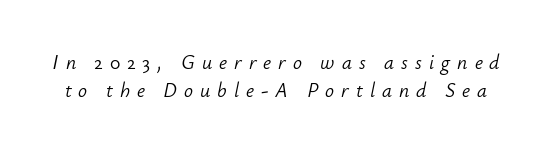
Q: Is the text bold? A: No.
Q: Is the text italic (slanted)? A: Yes, it leans right by about 12 degrees.
Q: Is the text underlined? A: No.
Q: Is the spacing between letters normal or unusually wide? A: Unusually wide.
Q: Is the spacing between lines tight, normal or loose? A: Normal.
